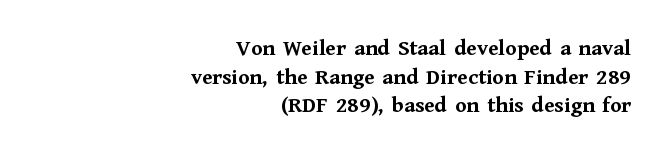
The sample has been set heavy, in full bold. The lettering holds an erect, upright posture throughout. Teacher's note: observe the even right margin — that is flush-right alignment. The line texture is even and compact thanks to regular tracking.
